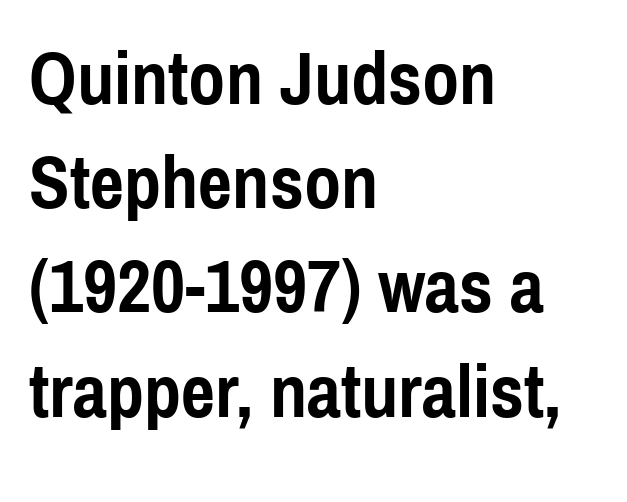
The image shows 75 px semibold, condensed sans-serif type, upright; set left-aligned, normal line spacing (1.39x), normal letter spacing, not underlined; a medium x-height.
